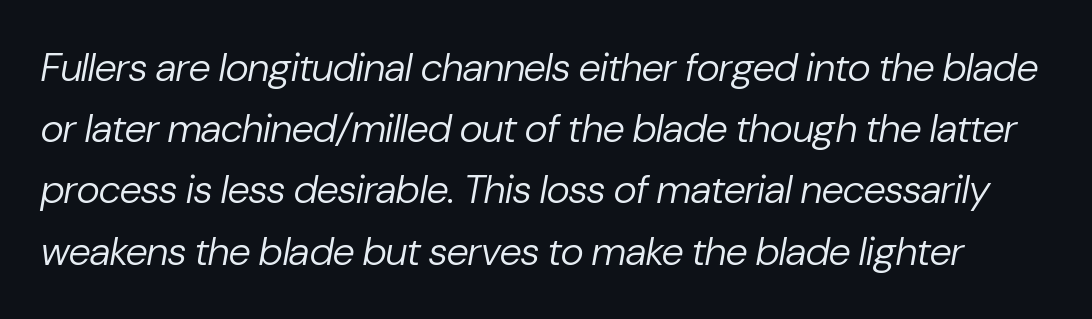
The gap between lines stays unmarked. What stands out about the letter spacing? Nothing — it is the standard amount. Weight: regular or lighter. Honestly, the row spacing looks completely unremarkable. The lettering tilts uniformly, giving the passage an italic look. Each letter keeps its own natural width here, so spacing adapts to shape.
